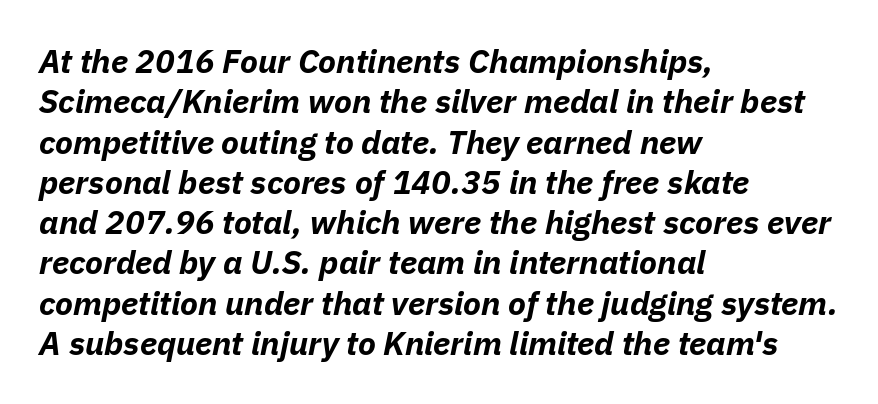
The image shows 33 px bold type, italic (leaning right); set left-aligned, line spacing 1.22x, normal letter spacing, not underlined; low stroke contrast and a medium x-height.
